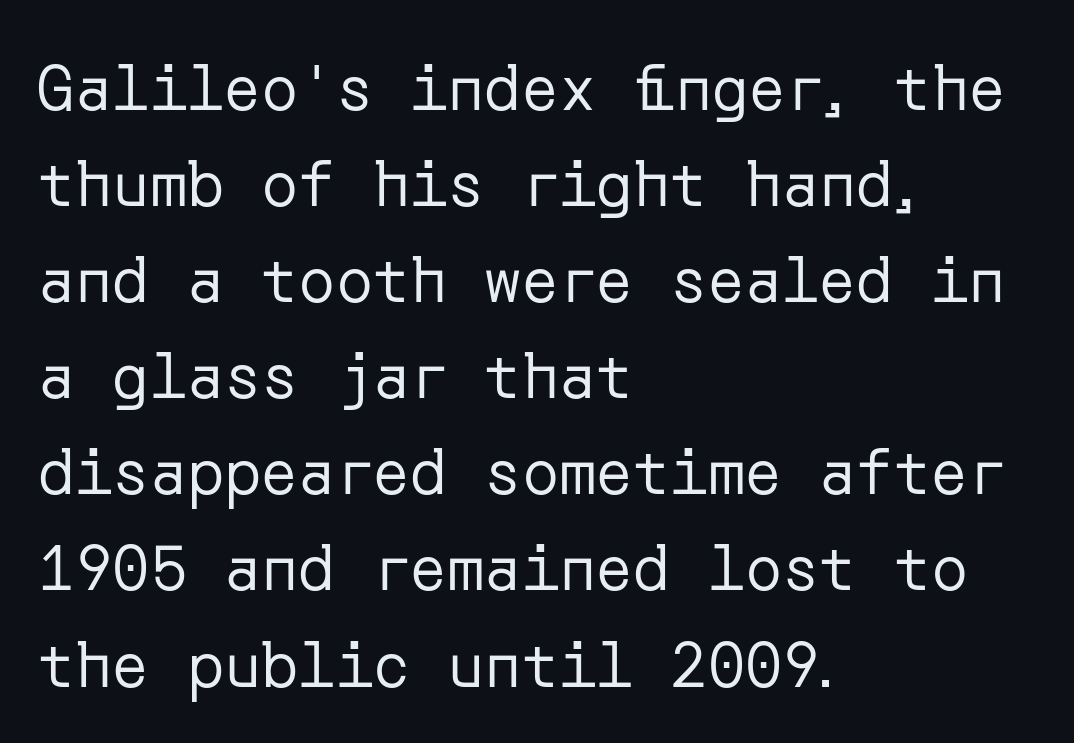
The zone under the glyphs is completely vacant. Stem width sits at or under what a default text font uses. The paragraph has a hard left edge and a soft right edge. The letterforms sit shoulder to shoulder at normal distance.
